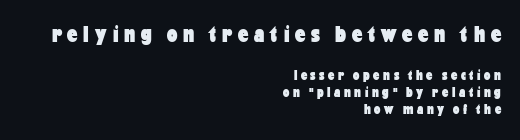
Q: Is the text bold? A: Yes.
Q: Is the text italic (slanted)? A: No, it is upright.
Q: Is the text underlined? A: No.
Q: How is the paragraph aligned? A: Right-aligned.
Q: Is the spacing between letters normal or unusually wide? A: Unusually wide.
Q: Which block of text is set in a larger size, the first (top) or the second (bottom)? A: The first (top) one.
